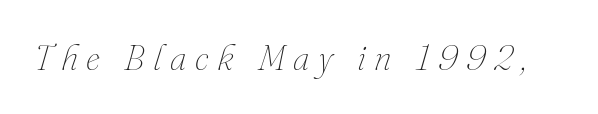
{"italic": "yes", "lean": "right", "slant_degrees": 16, "bold": "no", "weight": "thin", "width": "normal", "stroke_contrast": "medium", "x_height": "small", "monospaced": "no", "underline": "no", "letter_spacing": "wide", "letter_spacing_em": 0.24, "glyph_px": 36}
